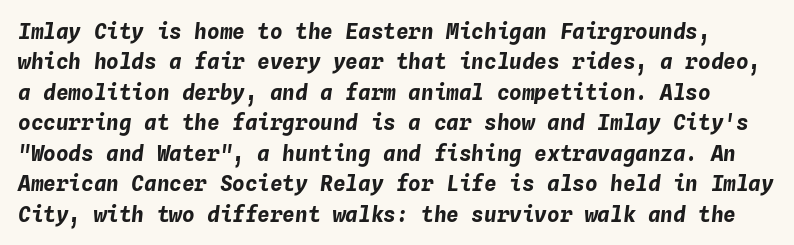
Nobody drew a line under any word here. Reading down the column, the eye jumps a familiar distance to each next line. In terms of posture, this sample is oblique. The sample has been set heavy, in full bold. The line texture is even and compact thanks to regular tracking.
